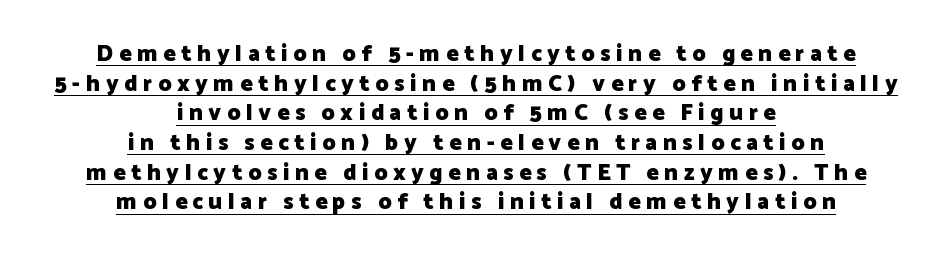
{"italic": "no", "bold": "yes", "underline": "yes", "align": "center", "line_spacing": "normal", "line_spacing_ratio": 1.29, "letter_spacing": "wide", "letter_spacing_em": 0.24, "glyph_px": 23}
